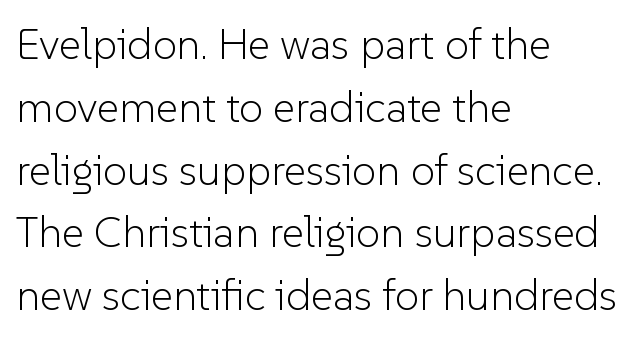
Q: Is the text bold? A: No.
Q: Is the text italic (slanted)? A: No, it is upright.
Q: Is the typeface a serif or a sans-serif typeface? A: Sans-serif.
Q: Is the text underlined? A: No.
Q: How is the paragraph aligned? A: Left-aligned.
Q: Is the spacing between letters normal or unusually wide? A: Normal.
Q: Is the spacing between lines tight, normal or loose? A: Normal.
Q: Width (condensed, normal, or wide)? A: Normal.
Q: Stroke contrast? A: Low.
Q: x-height? A: Medium.
Q: Monospaced? A: No.
